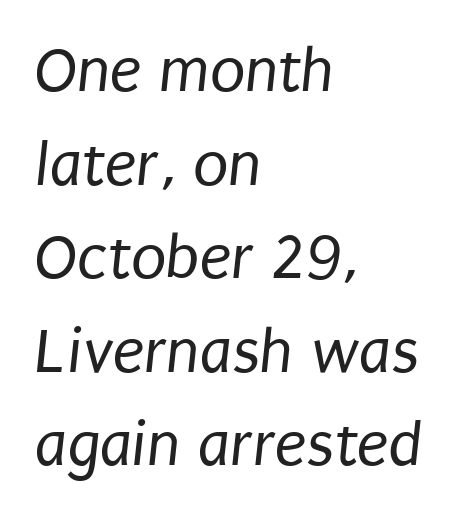
{"serif": "no", "bold": "no", "weight": "regular", "width": "condensed", "stroke_contrast": "low", "x_height": "large", "monospaced": "no", "underline": "no", "align": "left", "line_spacing": "normal", "line_spacing_ratio": 1.44, "letter_spacing": "normal", "letter_spacing_em": 0.0, "glyph_px": 65}
